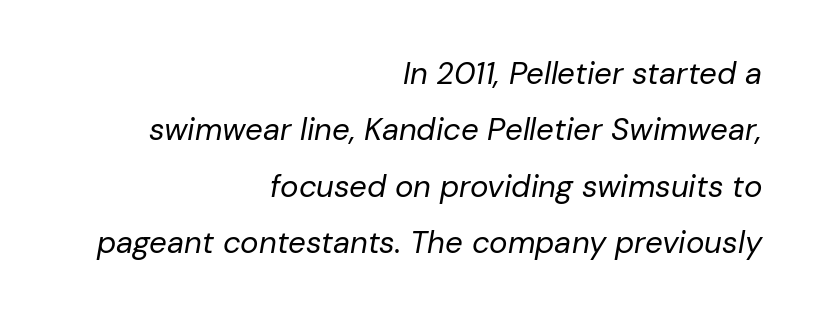
Q: Is the text bold? A: No.
Q: Is the text italic (slanted)? A: Yes, it leans right by about 10 degrees.
Q: Is the text underlined? A: No.
Q: How is the paragraph aligned? A: Right-aligned.
Q: Is the spacing between letters normal or unusually wide? A: Normal.
Q: Width (condensed, normal, or wide)? A: Normal.
Q: Stroke contrast? A: Low.
Q: x-height? A: Medium.
Q: Monospaced? A: No.
